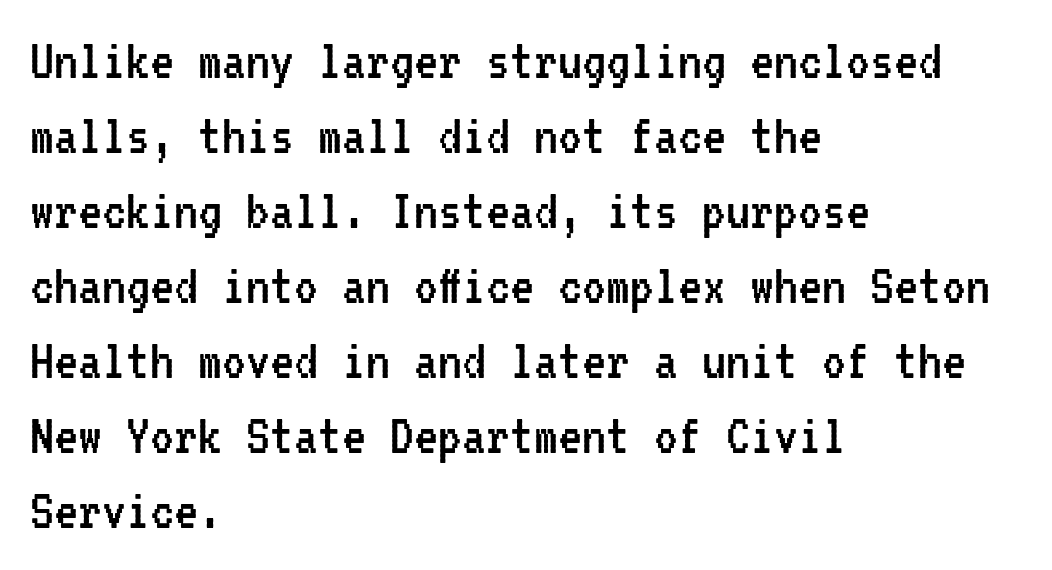
{"serif": "no", "italic": "no", "bold": "no", "weight": "regular", "width": "condensed", "stroke_contrast": "low", "x_height": "medium", "monospaced": "yes", "underline": "no", "align": "left", "line_spacing": "normal", "line_spacing_ratio": 1.25, "letter_spacing": "normal", "letter_spacing_em": 0.0, "glyph_px": 60}
